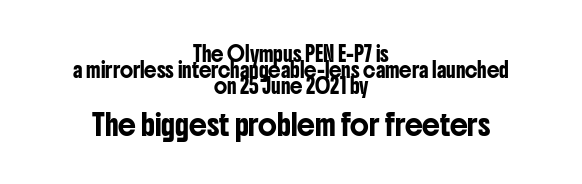
{"italic": "no", "underline": "no", "align": "center", "line_spacing_ratio": 1.16, "letter_spacing": "normal", "letter_spacing_em": 0.0, "larger_block": "second", "size_ratio": 1.43, "glyph_px": 20}
